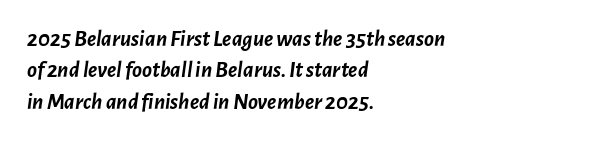
The image shows 23 px bold type, italic (leaning right); set left-aligned, normal line spacing (1.36x), normal letter spacing, not underlined.
